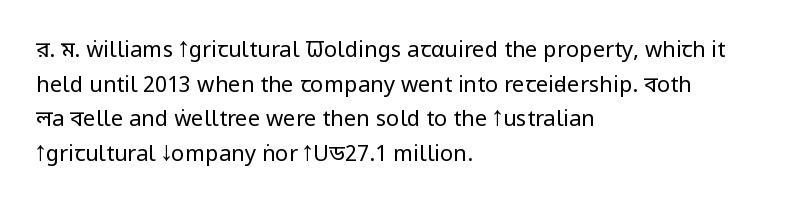
The image shows 22 px text type, upright; set left-aligned, normal line spacing (1.57x), normal letter spacing, not underlined.
